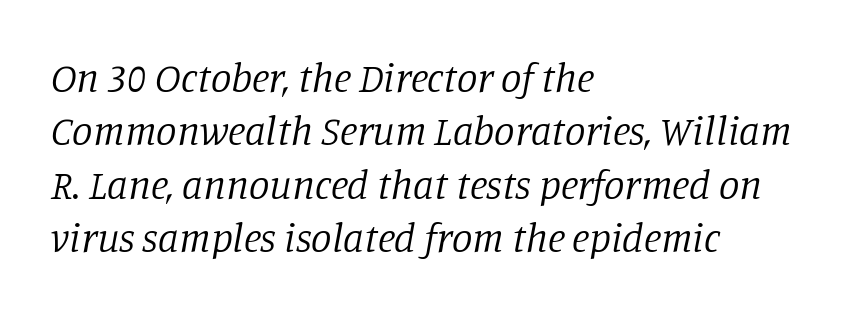
{"serif": "yes", "italic": "yes", "lean": "right", "slant_degrees": 11, "bold": "no", "weight": "regular", "width": "normal", "stroke_contrast": "low", "x_height": "large", "monospaced": "no", "underline": "no", "align": "left", "line_spacing": "normal", "line_spacing_ratio": 1.3, "letter_spacing": "normal", "letter_spacing_em": 0.0, "glyph_px": 41}
